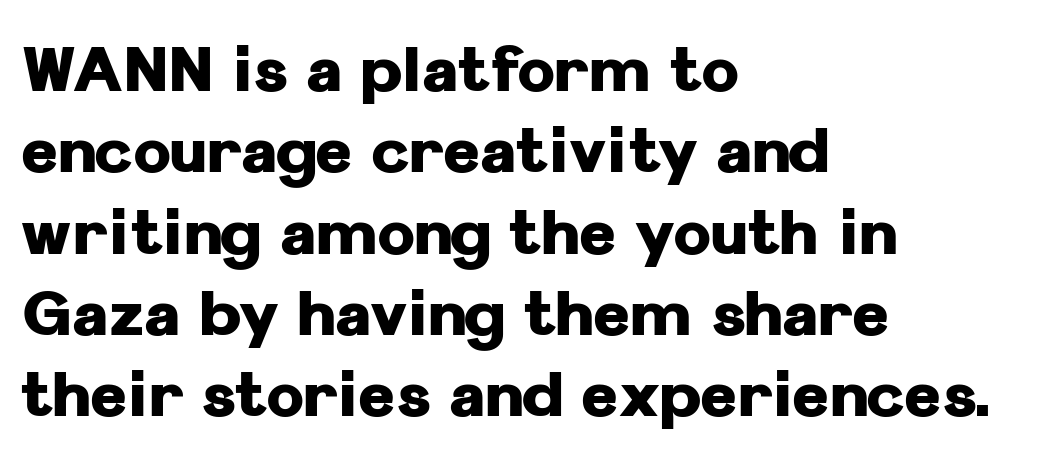
The image shows 63 px heavy sans-serif type, upright; set left-aligned, normal line spacing (1.29x), normal letter spacing, not underlined; low stroke contrast and a medium x-height.
